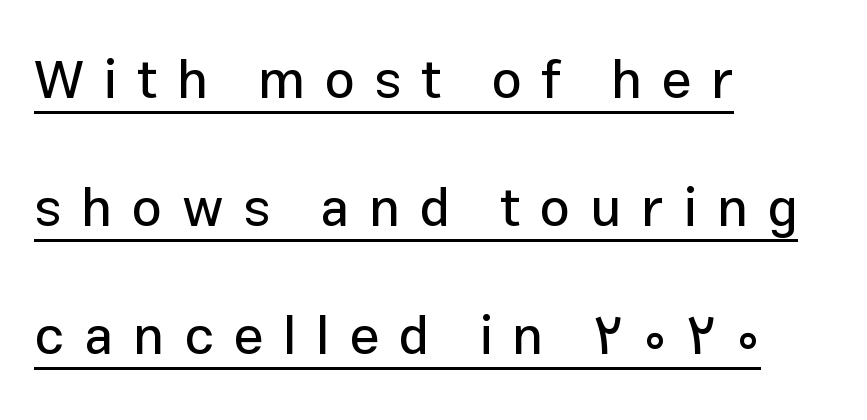
Q: Is the text italic (slanted)? A: No, it is upright.
Q: Is the typeface a serif or a sans-serif typeface? A: Sans-serif.
Q: Is the text underlined? A: Yes.
Q: How is the paragraph aligned? A: Left-aligned.
Q: Is the spacing between letters normal or unusually wide? A: Unusually wide.
Q: Is the spacing between lines tight, normal or loose? A: Loose.
Q: Width (condensed, normal, or wide)? A: Normal.
Q: Stroke contrast? A: Low.
Q: x-height? A: Medium.
Q: Monospaced? A: No.
